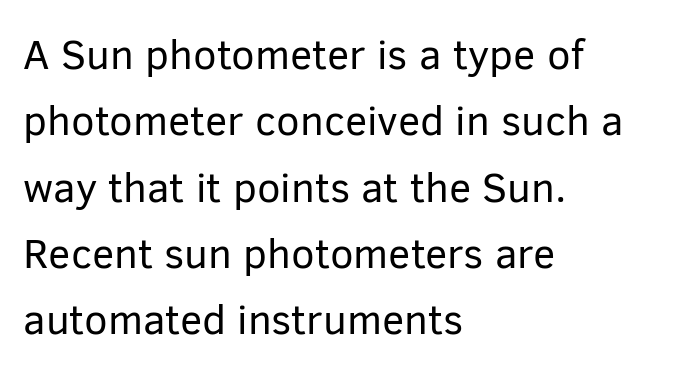
Q: Is the text bold? A: No.
Q: Is the text italic (slanted)? A: No, it is upright.
Q: Is the typeface a serif or a sans-serif typeface? A: Sans-serif.
Q: Is the text underlined? A: No.
Q: How is the paragraph aligned? A: Left-aligned.
Q: Is the spacing between letters normal or unusually wide? A: Normal.
Q: Is the spacing between lines tight, normal or loose? A: Normal.
Q: Width (condensed, normal, or wide)? A: Normal.
Q: Stroke contrast? A: Low.
Q: x-height? A: Medium.
Q: Monospaced? A: No.
